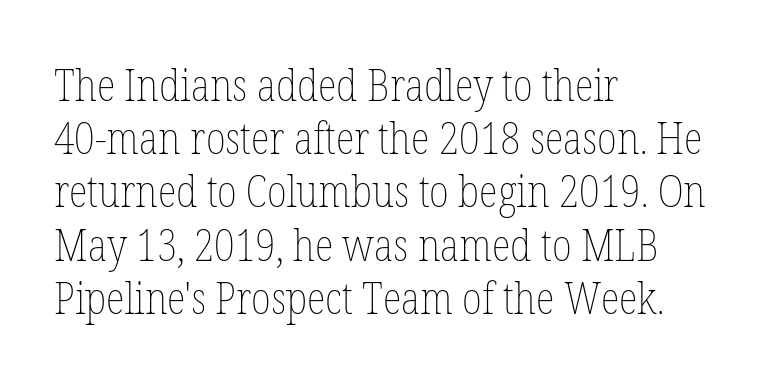
This sample is left-justified, so line endings fall wherever the words run out. Is there any slant? The stems are plumb. The font is comparable to plain body text, perhaps lighter. This rendering features lettering with no underline. Here the designer chose a conventional face with non-uniform glyph widths. The line texture is even and compact thanks to regular tracking.
